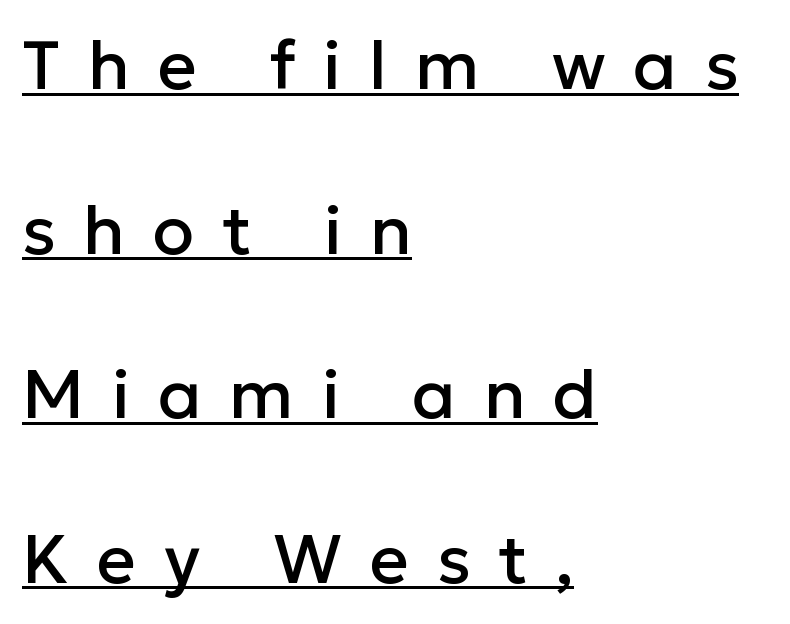
Q: Is the text italic (slanted)? A: No, it is upright.
Q: Is the typeface a serif or a sans-serif typeface? A: Sans-serif.
Q: Is the text underlined? A: Yes.
Q: How is the paragraph aligned? A: Left-aligned.
Q: Is the spacing between letters normal or unusually wide? A: Unusually wide.
Q: Is the spacing between lines tight, normal or loose? A: Loose.
Q: Width (condensed, normal, or wide)? A: Normal.
Q: Stroke contrast? A: Low.
Q: x-height? A: Medium.
Q: Monospaced? A: No.
